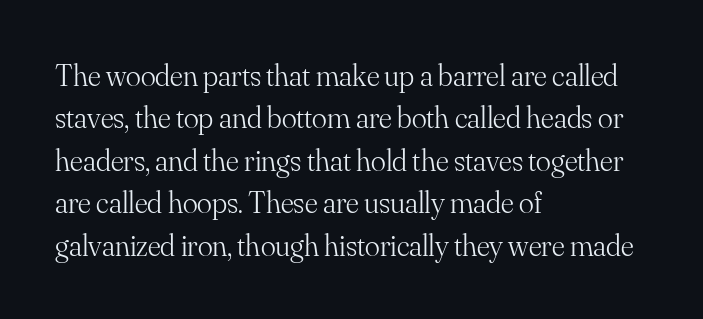
{"serif": "yes", "italic": "no", "bold": "no", "weight": "light", "width": "normal", "stroke_contrast": "medium", "x_height": "small", "monospaced": "no", "underline": "no", "align": "left", "line_spacing": "normal", "line_spacing_ratio": 1.37, "letter_spacing": "normal", "letter_spacing_em": 0.0, "glyph_px": 31}
